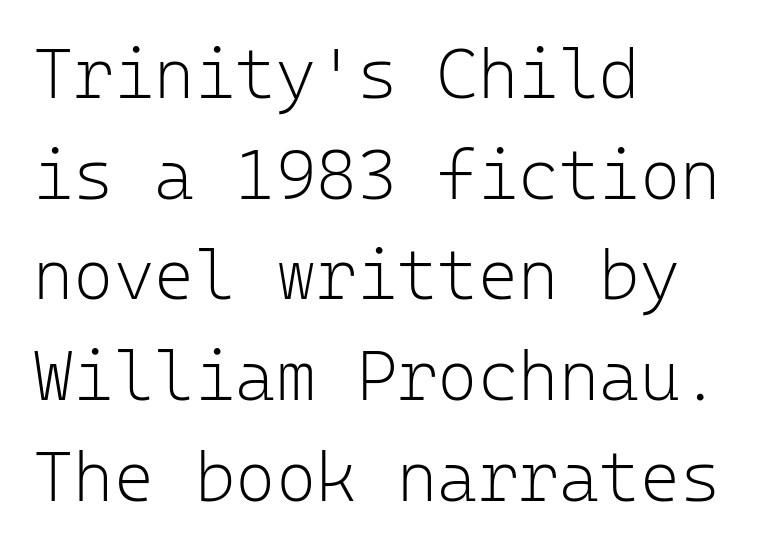
The image shows 69 px light sans-serif type, upright, monospaced; set left-aligned, normal line spacing (1.46x), normal letter spacing, not underlined; low stroke contrast and a medium x-height.
